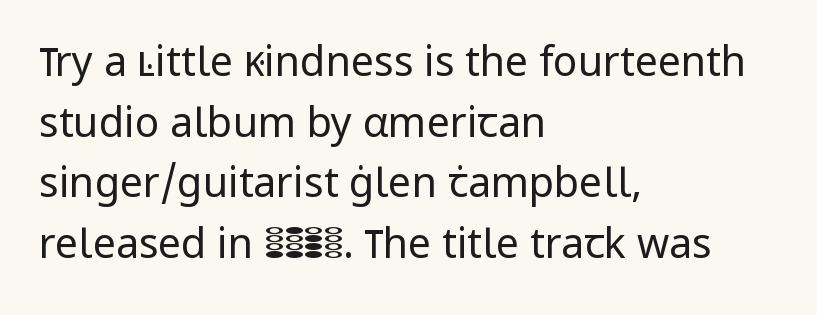
Q: Is the text bold? A: No.
Q: Is the text italic (slanted)? A: No, it is upright.
Q: Is the typeface a serif or a sans-serif typeface? A: Sans-serif.
Q: Is the text underlined? A: No.
Q: How is the paragraph aligned? A: Left-aligned.
Q: Is the spacing between letters normal or unusually wide? A: Normal.
Q: Is the spacing between lines tight, normal or loose? A: Normal.
Q: Width (condensed, normal, or wide)? A: Normal.
Q: Stroke contrast? A: Low.
Q: x-height? A: Medium.
Q: Monospaced? A: No.
